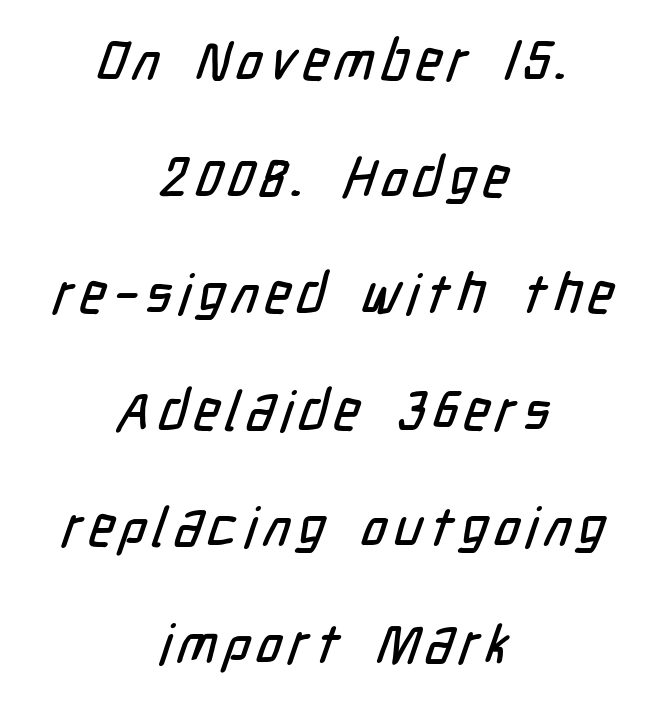
The image shows 55 px condensed sans-serif type; set centered, loose line spacing (2.12x), not underlined; low stroke contrast and a medium x-height.
